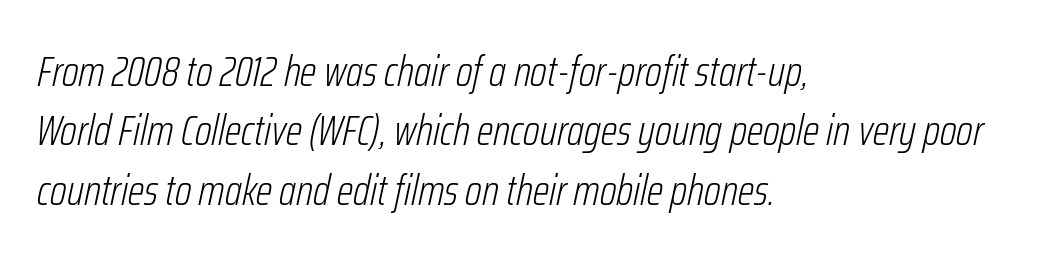
{"italic": "yes", "lean": "right", "slant_degrees": 12, "bold": "no", "weight": "light", "width": "condensed", "stroke_contrast": "low", "x_height": "medium", "monospaced": "no", "underline": "no", "align": "left", "line_spacing": "normal", "line_spacing_ratio": 1.38, "letter_spacing": "normal", "letter_spacing_em": 0.0, "glyph_px": 43}
